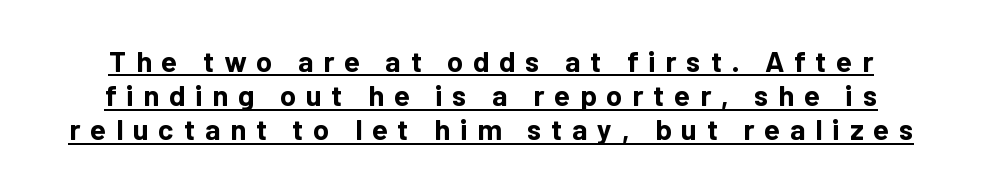
Plenty of ink on the page — the face is bold. Note the varied advance widths — an 'i' is clearly narrower than an 'm'. The type is letterspaced generously, with wide tracking. The passage shown is typeset with a sans-serif family. The specimen reads as upright at a glance.
